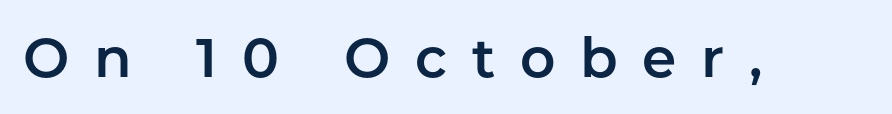
{"serif": "no", "italic": "no", "width": "normal", "stroke_contrast": "low", "x_height": "medium", "monospaced": "no", "underline": "no", "letter_spacing": "wide", "letter_spacing_em": 0.45, "glyph_px": 55}
